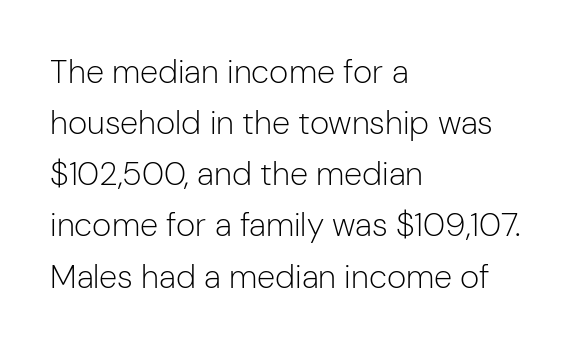
Q: Is the text bold? A: No.
Q: Is the text italic (slanted)? A: No, it is upright.
Q: Is the typeface a serif or a sans-serif typeface? A: Sans-serif.
Q: Is the text underlined? A: No.
Q: How is the paragraph aligned? A: Left-aligned.
Q: Is the spacing between letters normal or unusually wide? A: Normal.
Q: Is the spacing between lines tight, normal or loose? A: Normal.
Q: Width (condensed, normal, or wide)? A: Normal.
Q: Stroke contrast? A: Low.
Q: x-height? A: Medium.
Q: Monospaced? A: No.
